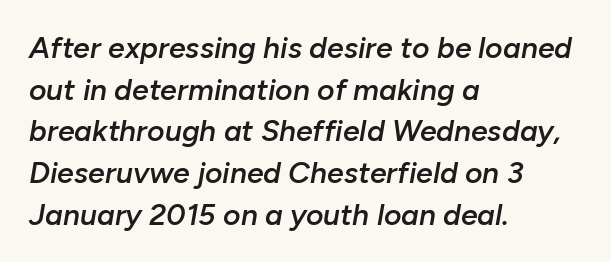
Q: Is the text bold? A: Semi-bold.
Q: Is the text italic (slanted)? A: Yes, it leans right by about 10 degrees.
Q: Is the text underlined? A: No.
Q: How is the paragraph aligned? A: Left-aligned.
Q: Is the spacing between letters normal or unusually wide? A: Normal.
Q: Is the spacing between lines tight, normal or loose? A: Normal.
Q: Width (condensed, normal, or wide)? A: Normal.
Q: Stroke contrast? A: Low.
Q: x-height? A: Medium.
Q: Monospaced? A: No.
